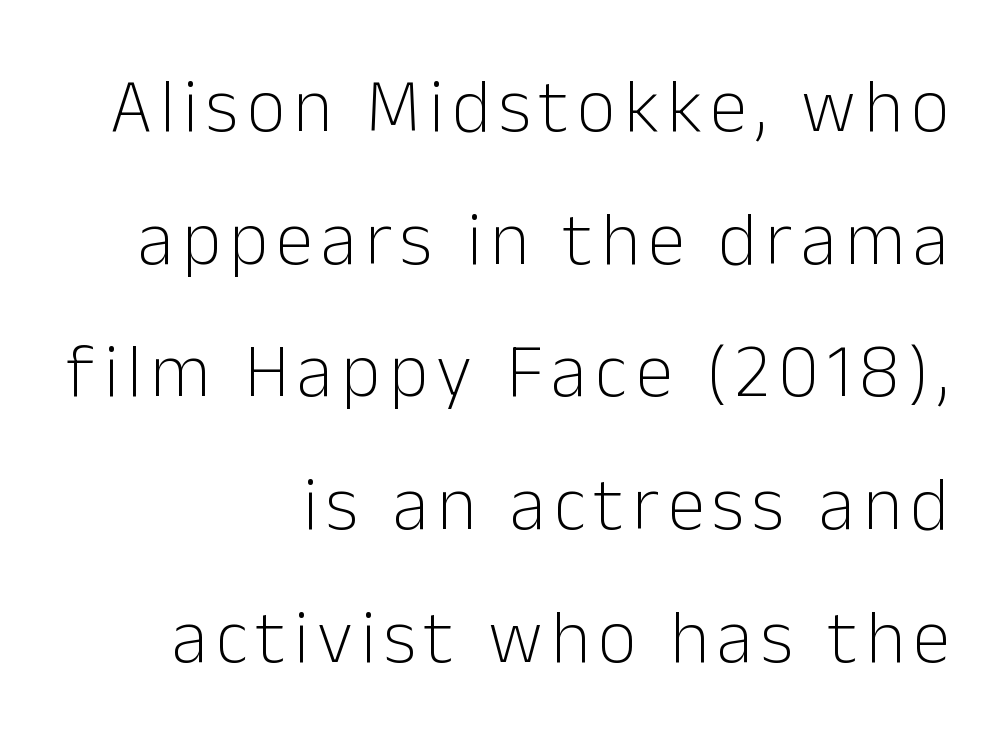
{"serif": "no", "italic": "no", "bold": "no", "weight": "light", "width": "normal", "stroke_contrast": "low", "x_height": "medium", "monospaced": "no", "underline": "no", "align": "right", "line_spacing_ratio": 1.77, "glyph_px": 75}
